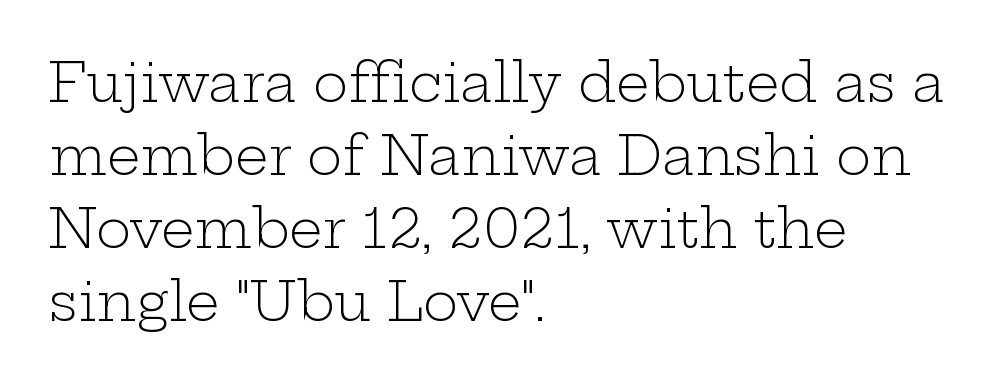
{"serif": "yes", "italic": "no", "bold": "no", "weight": "light", "width": "wide", "stroke_contrast": "low", "x_height": "medium", "monospaced": "no", "underline": "no", "align": "left", "line_spacing": "normal", "line_spacing_ratio": 1.38, "letter_spacing": "normal", "letter_spacing_em": 0.0, "glyph_px": 53}
